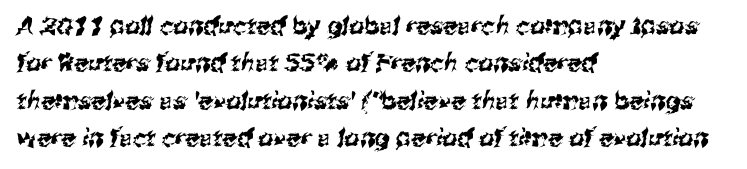
Has an underline been added? It has not. Vertical spacing — default. The lines are quadded left. No extra tracking has been applied to these lines.
